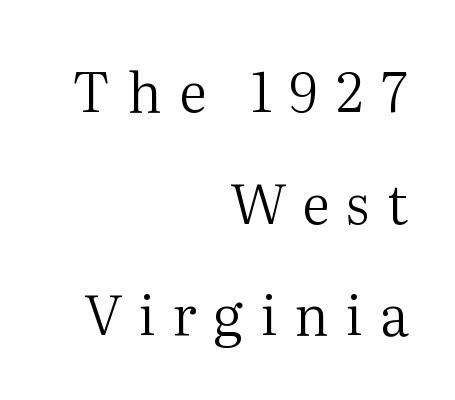
{"serif": "yes", "italic": "no", "bold": "no", "weight": "regular", "width": "normal", "stroke_contrast": "medium", "x_height": "medium", "monospaced": "no", "underline": "no", "align": "right", "line_spacing": "loose", "line_spacing_ratio": 2.03, "letter_spacing": "wide", "letter_spacing_em": 0.31, "glyph_px": 55}
